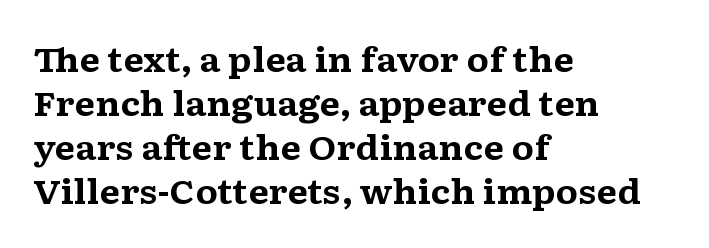
The specimen omits any rule beneath the text block's lines. Serif or sans? Serif — the stroke terminals have little feet. Leading: standard. A classic flush-left, rag-right setting is used for this passage. A typesetter would mark this as roman, not italic.
